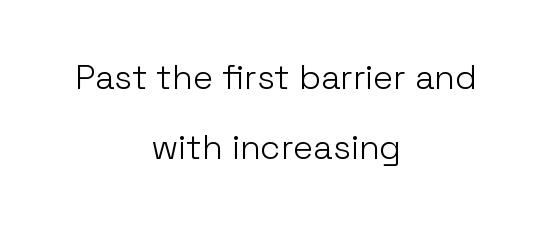
The image shows 34 px light sans-serif type, upright; set centered, loose line spacing (2.07x), normal letter spacing, not underlined; low stroke contrast and a medium x-height.
